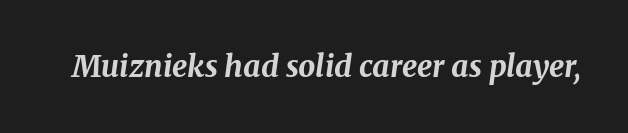
The image shows 30 px bold type, italic (leaning right); set normal letter spacing, not underlined; medium stroke contrast and a medium x-height.
